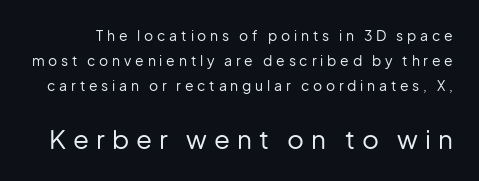
{"italic": "no", "bold": "no", "underline": "no", "line_spacing_ratio": 1.78, "letter_spacing": "wide", "letter_spacing_em": 0.27, "larger_block": "second", "size_ratio": 1.86, "glyph_px": 26}
